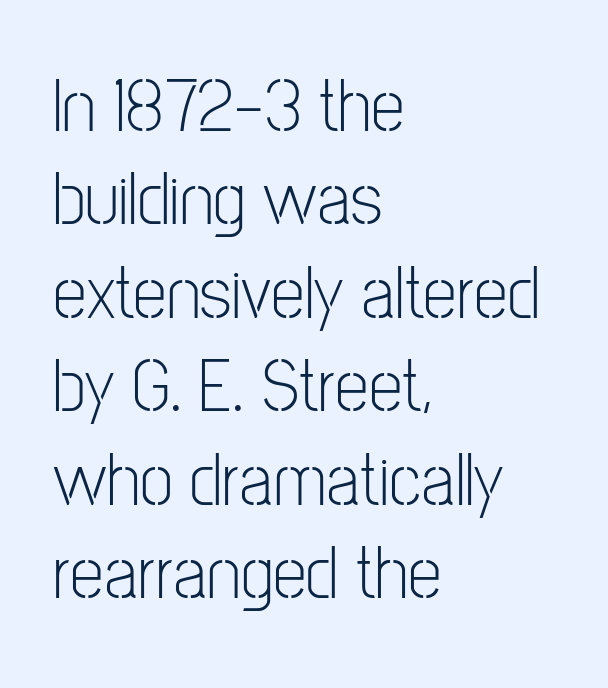
Q: Is the text bold? A: No.
Q: Is the text italic (slanted)? A: No, it is upright.
Q: Is the typeface a serif or a sans-serif typeface? A: Sans-serif.
Q: Is the text underlined? A: No.
Q: How is the paragraph aligned? A: Left-aligned.
Q: Is the spacing between letters normal or unusually wide? A: Normal.
Q: Width (condensed, normal, or wide)? A: Condensed.
Q: Stroke contrast? A: Low.
Q: x-height? A: Medium.
Q: Monospaced? A: No.
